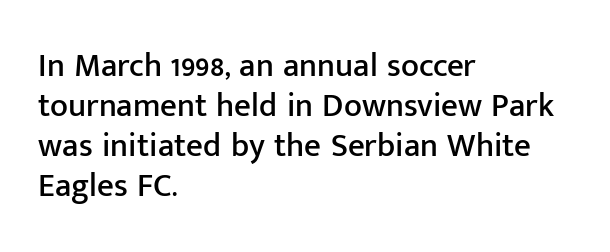
Q: Is the text italic (slanted)? A: No, it is upright.
Q: Is the typeface a serif or a sans-serif typeface? A: Sans-serif.
Q: Is the text underlined? A: No.
Q: How is the paragraph aligned? A: Left-aligned.
Q: Is the spacing between letters normal or unusually wide? A: Normal.
Q: Width (condensed, normal, or wide)? A: Normal.
Q: Stroke contrast? A: Low.
Q: x-height? A: Medium.
Q: Monospaced? A: No.
